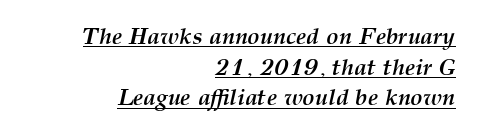
{"italic": "yes", "lean": "right", "slant_degrees": 12, "bold": "yes", "underline": "yes", "align": "right", "line_spacing": "normal", "line_spacing_ratio": 1.33, "letter_spacing": "normal", "letter_spacing_em": 0.0, "glyph_px": 23}
